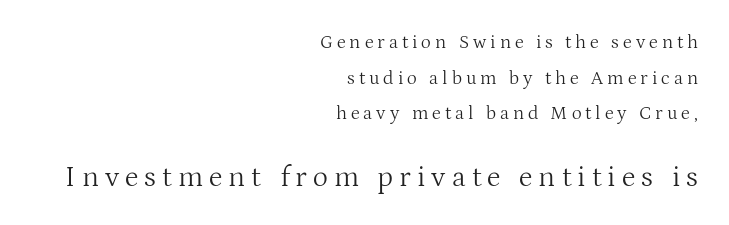
Spacing verdict: proportional, widths tailored to each character. The passage shown is not bold in any degree. Does the type have serifs? Yes, each stem ends in a small foot. Anything drawn beneath the words? Only blank space. Italic: no, the glyphs are upright roman.
